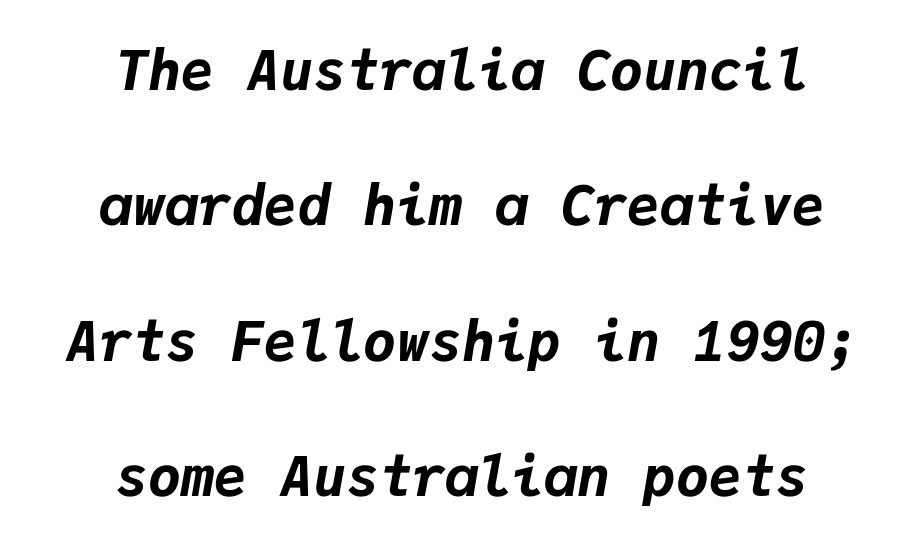
Q: Is the text bold? A: Yes.
Q: Is the text italic (slanted)? A: Yes, it leans right by about 9 degrees.
Q: Is the text underlined? A: No.
Q: How is the paragraph aligned? A: Centered.
Q: Is the spacing between letters normal or unusually wide? A: Normal.
Q: Is the spacing between lines tight, normal or loose? A: Loose.
Q: Width (condensed, normal, or wide)? A: Normal.
Q: Stroke contrast? A: Low.
Q: x-height? A: Medium.
Q: Monospaced? A: Yes.
